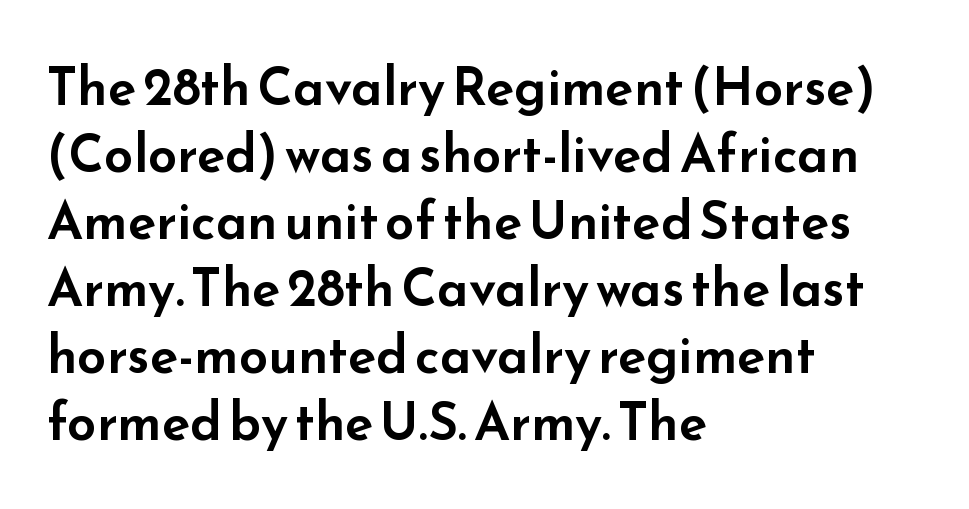
{"serif": "no", "italic": "no", "width": "wide", "stroke_contrast": "low", "x_height": "small", "monospaced": "no", "underline": "no", "align": "left", "line_spacing": "normal", "line_spacing_ratio": 1.29, "letter_spacing": "normal", "letter_spacing_em": 0.0, "glyph_px": 52}
